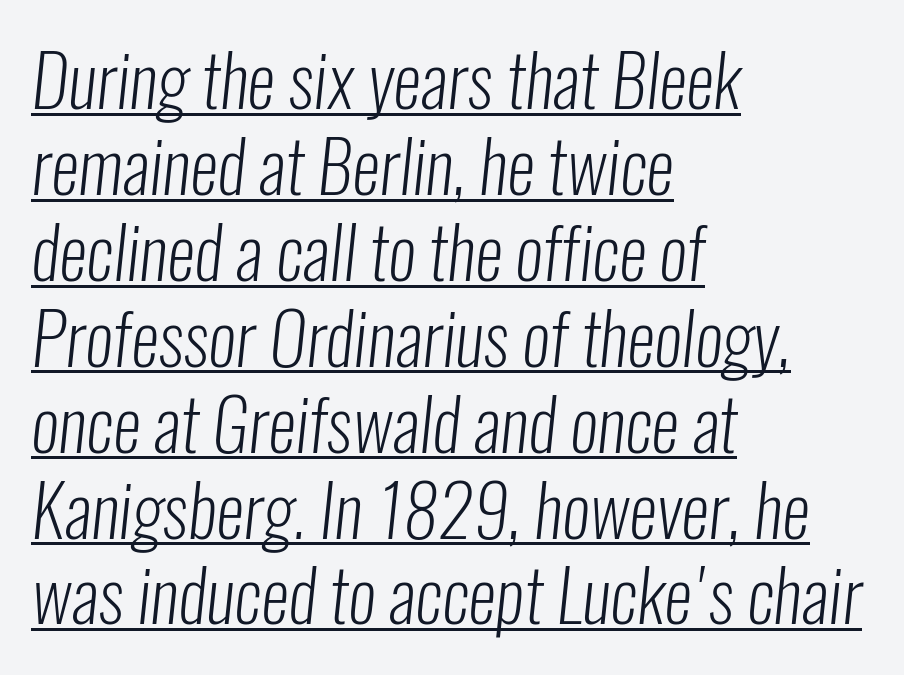
These lines are composed in type without serifs. Does a line run under the words? Yes, clearly. The line texture is even and compact thanks to regular tracking. One-word summary of the alignment: left.
